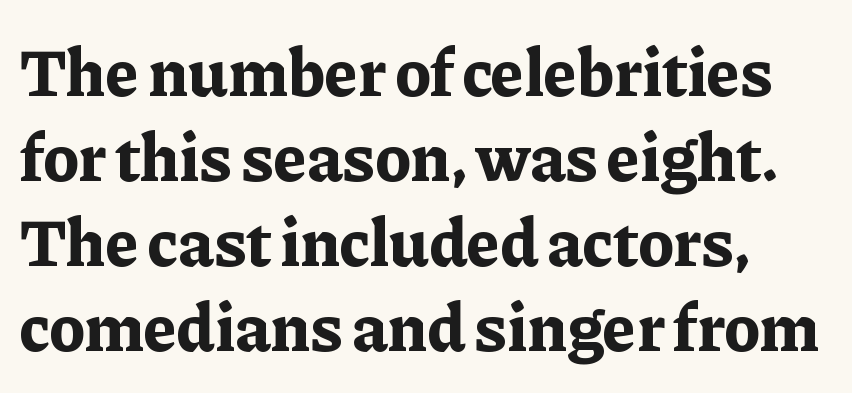
Q: Is the text bold? A: Yes.
Q: Is the text italic (slanted)? A: No, it is upright.
Q: Is the typeface a serif or a sans-serif typeface? A: Serif.
Q: Is the text underlined? A: No.
Q: How is the paragraph aligned? A: Left-aligned.
Q: Is the spacing between letters normal or unusually wide? A: Normal.
Q: Is the spacing between lines tight, normal or loose? A: Normal.
Q: Width (condensed, normal, or wide)? A: Normal.
Q: Stroke contrast? A: Low.
Q: x-height? A: Medium.
Q: Monospaced? A: No.
